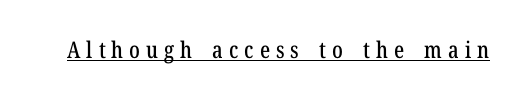
The image shows 23 px text type, upright; set unusually wide letter spacing (+0.26 em), underlined.
